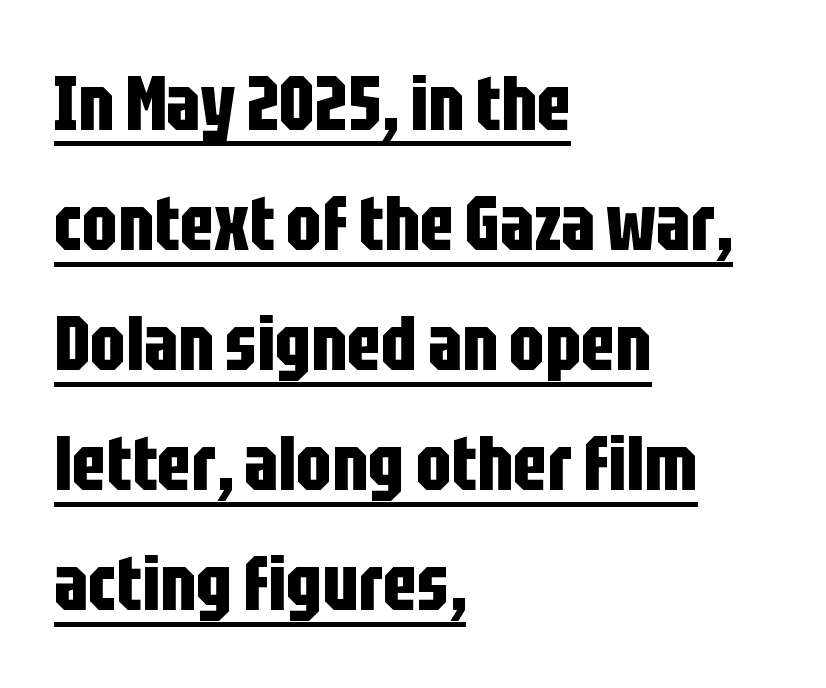
{"serif": "no", "italic": "no", "bold": "yes", "weight": "bold", "width": "condensed", "stroke_contrast": "low", "x_height": "large", "monospaced": "no", "underline": "yes", "align": "left", "line_spacing": "normal", "line_spacing_ratio": 1.58, "letter_spacing": "normal", "letter_spacing_em": 0.0, "glyph_px": 76}
